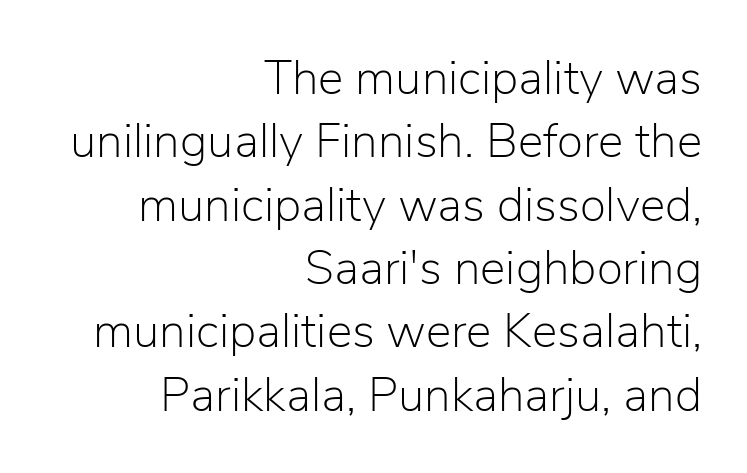
Q: Is the text bold? A: No.
Q: Is the text italic (slanted)? A: No, it is upright.
Q: Is the typeface a serif or a sans-serif typeface? A: Sans-serif.
Q: Is the text underlined? A: No.
Q: How is the paragraph aligned? A: Right-aligned.
Q: Is the spacing between letters normal or unusually wide? A: Normal.
Q: Is the spacing between lines tight, normal or loose? A: Normal.
Q: Width (condensed, normal, or wide)? A: Normal.
Q: Stroke contrast? A: Low.
Q: x-height? A: Medium.
Q: Monospaced? A: No.
